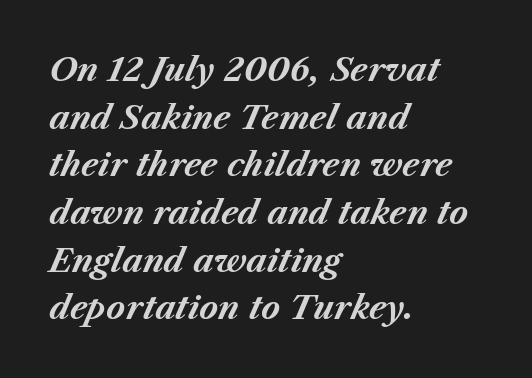
{"italic": "yes", "lean": "right", "slant_degrees": 23, "bold": "yes", "weight": "bold", "width": "normal", "stroke_contrast": "medium", "x_height": "medium", "monospaced": "no", "underline": "no", "align": "left", "line_spacing": "normal", "line_spacing_ratio": 1.49, "letter_spacing": "normal", "letter_spacing_em": 0.0, "glyph_px": 32}
